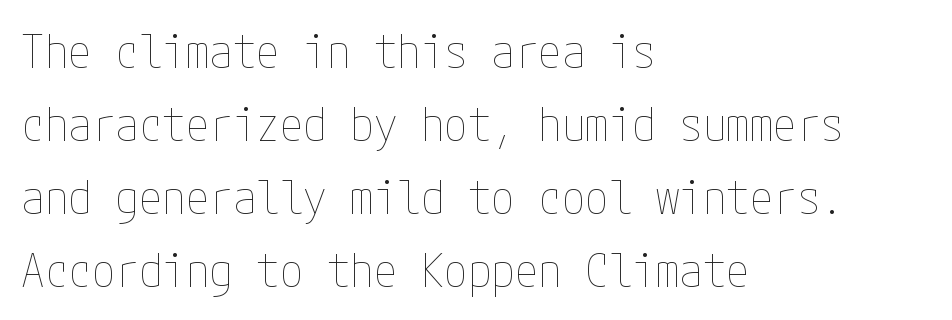
Q: Is the text bold? A: No.
Q: Is the text italic (slanted)? A: No, it is upright.
Q: Is the text underlined? A: No.
Q: How is the paragraph aligned? A: Left-aligned.
Q: Is the spacing between letters normal or unusually wide? A: Normal.
Q: Is the spacing between lines tight, normal or loose? A: Normal.
Q: Width (condensed, normal, or wide)? A: Condensed.
Q: Stroke contrast? A: Low.
Q: x-height? A: Medium.
